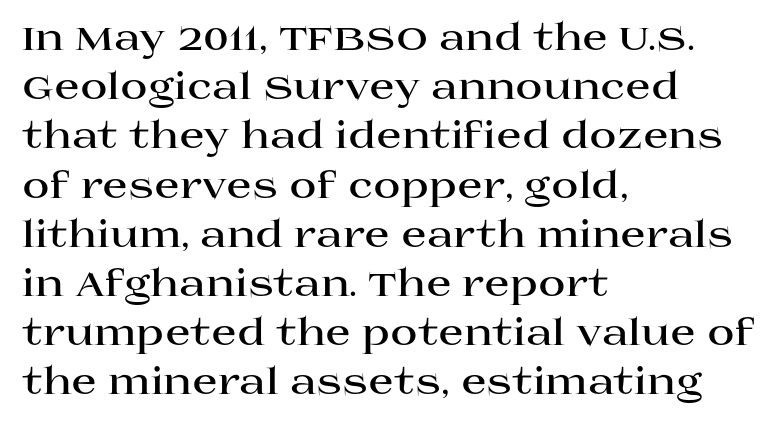
{"serif": "yes", "italic": "no", "bold": "yes", "weight": "bold", "width": "wide", "stroke_contrast": "high", "x_height": "large", "monospaced": "no", "underline": "no", "align": "left", "line_spacing": "normal", "line_spacing_ratio": 1.33, "letter_spacing": "normal", "letter_spacing_em": 0.0, "glyph_px": 37}
